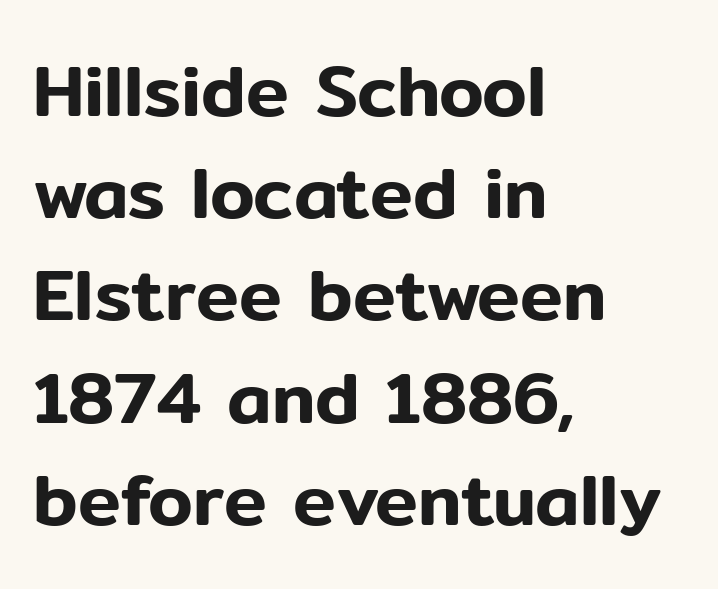
Q: Is the text italic (slanted)? A: No, it is upright.
Q: Is the typeface a serif or a sans-serif typeface? A: Sans-serif.
Q: Is the text underlined? A: No.
Q: How is the paragraph aligned? A: Left-aligned.
Q: Is the spacing between letters normal or unusually wide? A: Normal.
Q: Is the spacing between lines tight, normal or loose? A: Normal.
Q: Width (condensed, normal, or wide)? A: Normal.
Q: Stroke contrast? A: Low.
Q: x-height? A: Medium.
Q: Monospaced? A: No.
